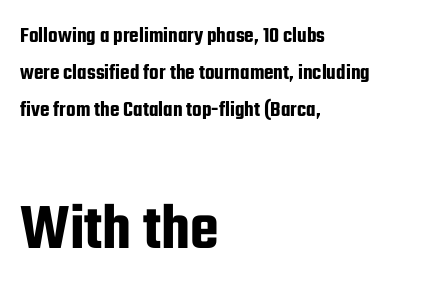
{"serif": "no", "italic": "no", "width": "condensed", "stroke_contrast": "low", "x_height": "medium", "monospaced": "no", "underline": "no", "align": "left", "line_spacing": "normal", "line_spacing_ratio": 1.69, "letter_spacing": "normal", "letter_spacing_em": 0.0, "larger_block": "second", "size_ratio": 3.0, "glyph_px": 66}
